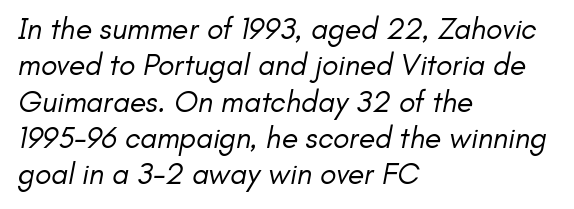
Each word holds together tightly as a unit, with standard inter-letter gaps. Serif or sans? Sans — the stroke terminals are bare. Caption: face not bold, strokes unweighted. Alignment: flush left. Proportional: the letters do not fall into vertical columns.
